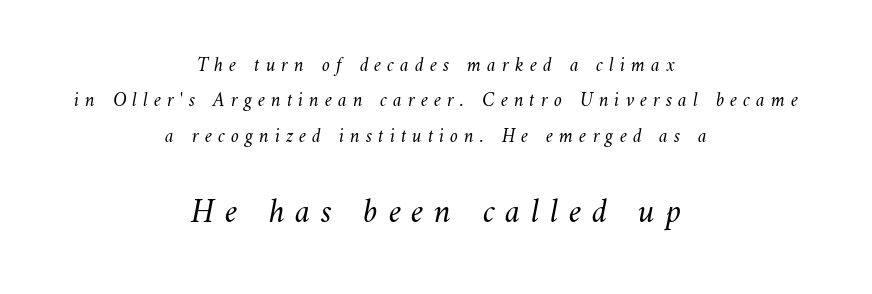
The image shows 35 px light type; set centered, line spacing 1.77x, unusually wide letter spacing (+0.3 em), not underlined; the second (bottom) block is 1.75x larger; medium stroke contrast and a small x-height.
